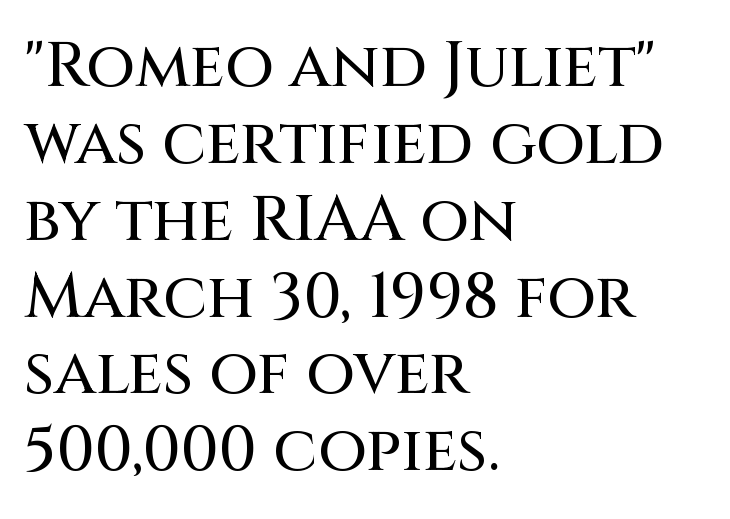
Proportional: the letters do not fall into vertical columns. These lines are set flush left with a ragged right edge. Unlike a traditional serif, this face leaves its strokes unadorned. Nothing unusual about the tracking: characters are spaced as the font intends.
